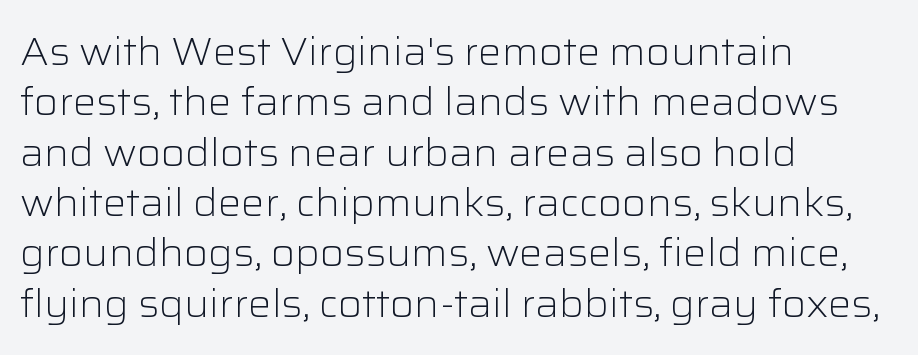
Which margin do the lines hug? The left one — the right edge is uneven. These lines were composed using upright roman letters. Words float on clear page, feet unadorned. Stems here are at most as thick as an everyday book face. Leading: standard.
